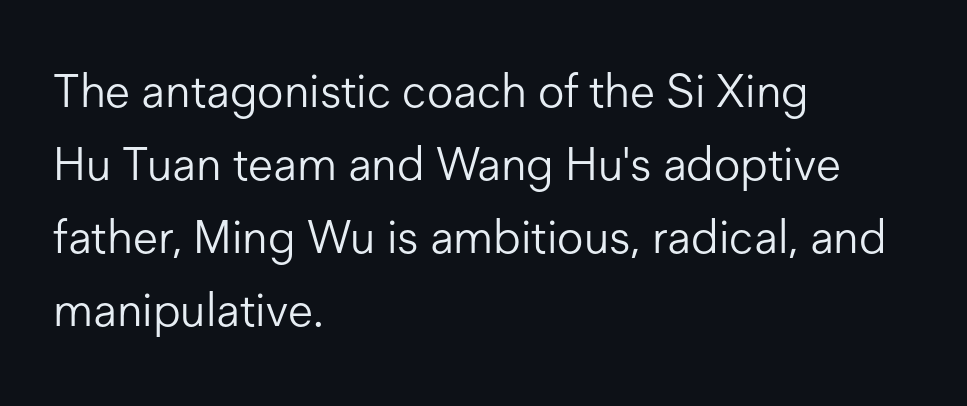
The face used here is proportionally spaced, like ordinary book or web type. Here the glyphs are tracked normally, forming tight word shapes. Interline gaps are of average width in this sample. In terms of posture, this sample is upright.
